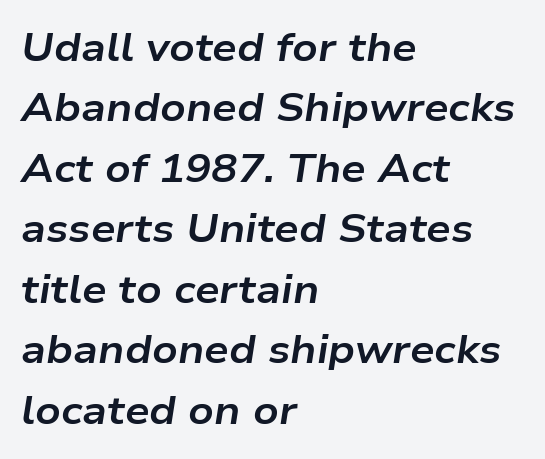
This rendering uses left alignment, leaving the right contour irregular. Anything drawn beneath the words? Only blank space. Typesetter's note: full bold, strokes at maximum text heaviness. The rows are spaced the way most documents space them.
